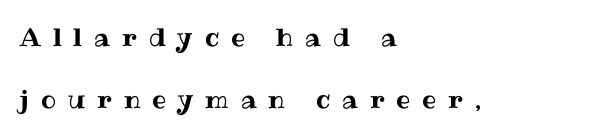
Q: Is the text italic (slanted)? A: No, it is upright.
Q: Is the text underlined? A: No.
Q: How is the paragraph aligned? A: Left-aligned.
Q: Is the spacing between letters normal or unusually wide? A: Unusually wide.
Q: Is the spacing between lines tight, normal or loose? A: Loose.
